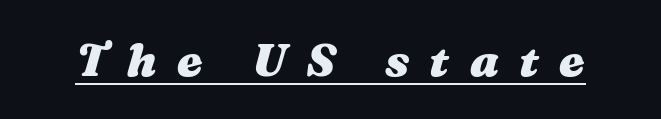
{"italic": "yes", "lean": "right", "slant_degrees": 16, "bold": "yes", "weight": "heavy", "width": "wide", "stroke_contrast": "medium", "x_height": "medium", "monospaced": "no", "underline": "yes", "letter_spacing": "wide", "letter_spacing_em": 0.44, "glyph_px": 46}
